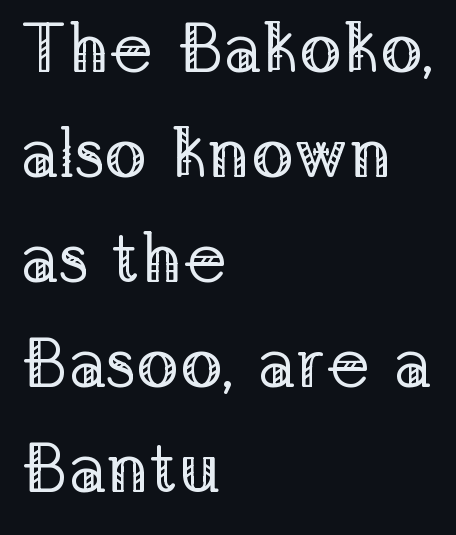
{"serif": "yes", "italic": "no", "bold": "no", "weight": "regular", "width": "normal", "stroke_contrast": "low", "x_height": "medium", "monospaced": "no", "underline": "no", "align": "left", "line_spacing": "normal", "line_spacing_ratio": 1.48, "letter_spacing": "normal", "letter_spacing_em": 0.0, "glyph_px": 71}
